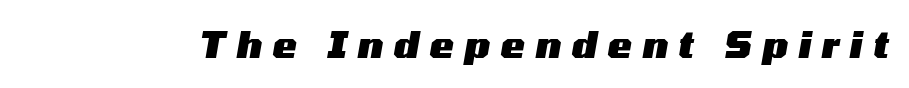
{"italic": "yes", "lean": "right", "slant_degrees": 10, "bold": "yes", "weight": "heavy", "width": "wide", "stroke_contrast": "medium", "x_height": "medium", "monospaced": "no", "underline": "no", "letter_spacing": "wide", "letter_spacing_em": 0.3, "glyph_px": 36}
